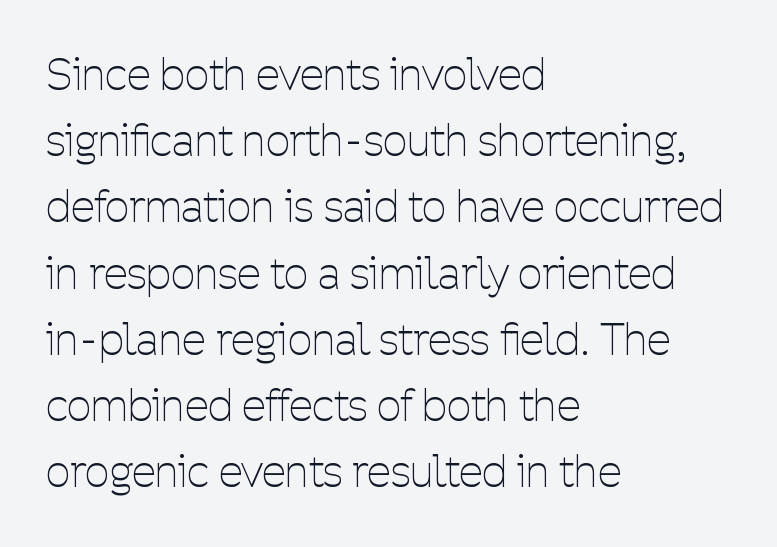
{"serif": "no", "italic": "no", "bold": "no", "weight": "thin", "width": "condensed", "stroke_contrast": "low", "x_height": "medium", "monospaced": "no", "underline": "no", "align": "left", "line_spacing": "normal", "line_spacing_ratio": 1.54, "letter_spacing": "normal", "letter_spacing_em": 0.0, "glyph_px": 43}
